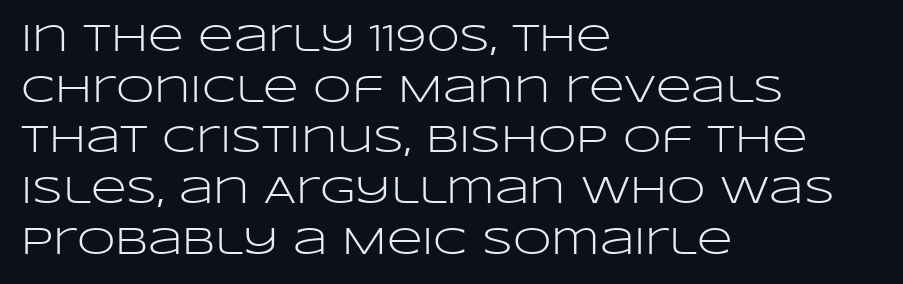
Vertical strokes here are truly vertical. Typeset ragged right — the left edge is the straight one. This reads as an unemphasized weight, regular at the heaviest. Decoration check: the copy has no underline.
